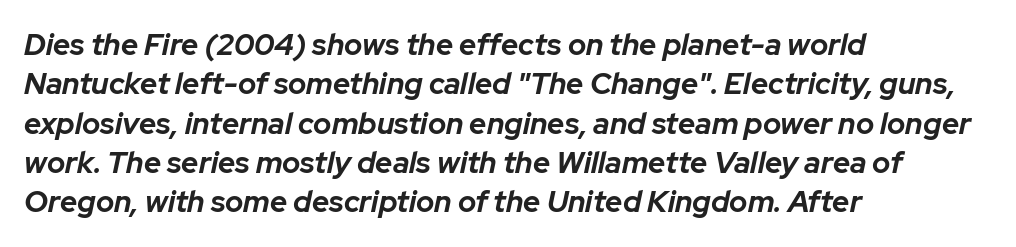
{"italic": "yes", "lean": "right", "slant_degrees": 12, "bold": "yes", "weight": "bold", "width": "normal", "stroke_contrast": "low", "x_height": "medium", "monospaced": "no", "underline": "no", "align": "left", "line_spacing": "normal", "line_spacing_ratio": 1.31, "letter_spacing": "normal", "letter_spacing_em": 0.0, "glyph_px": 30}
